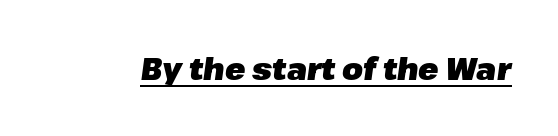
The image shows 30 px heavy type, italic (leaning right); set normal letter spacing, underlined; low stroke contrast and a medium x-height.
